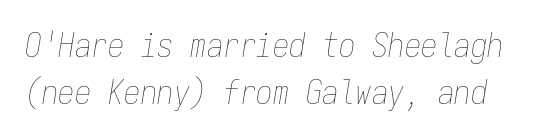
{"italic": "yes", "lean": "right", "slant_degrees": 9, "bold": "no", "weight": "thin", "width": "condensed", "stroke_contrast": "low", "x_height": "medium", "monospaced": "yes", "underline": "no", "line_spacing": "normal", "line_spacing_ratio": 1.41, "letter_spacing": "normal", "letter_spacing_em": 0.0, "glyph_px": 33}
